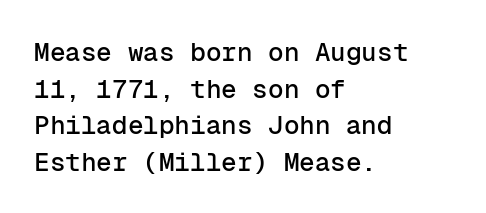
The image shows 26 px text type, upright; set left-aligned, normal line spacing (1.41x), normal letter spacing, not underlined.
